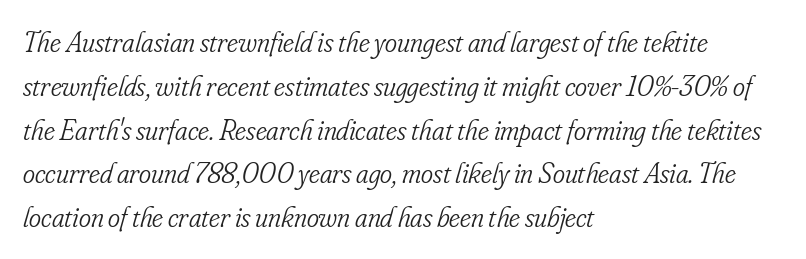
{"serif": "yes", "italic": "yes", "lean": "right", "slant_degrees": 16, "bold": "no", "weight": "light", "width": "condensed", "stroke_contrast": "low", "x_height": "small", "monospaced": "no", "underline": "no", "align": "left", "line_spacing": "normal", "line_spacing_ratio": 1.51, "letter_spacing": "normal", "letter_spacing_em": 0.0, "glyph_px": 29}
